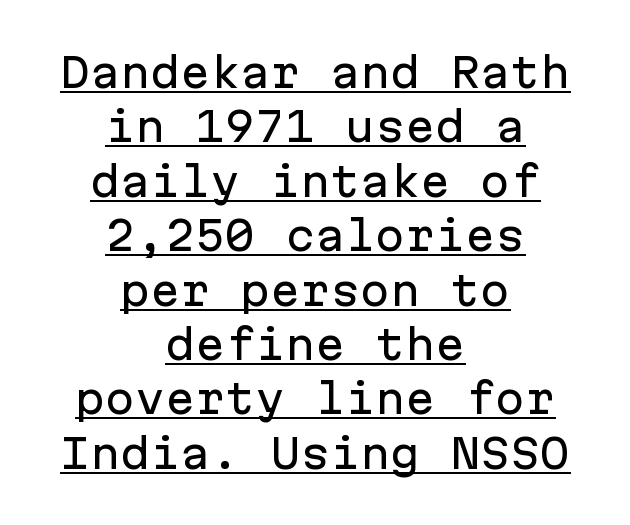
{"serif": "no", "italic": "no", "width": "normal", "stroke_contrast": "low", "x_height": "medium", "monospaced": "yes", "underline": "yes", "align": "center", "line_spacing": "normal", "line_spacing_ratio": 1.36, "letter_spacing": "normal", "letter_spacing_em": 0.0, "glyph_px": 40}
